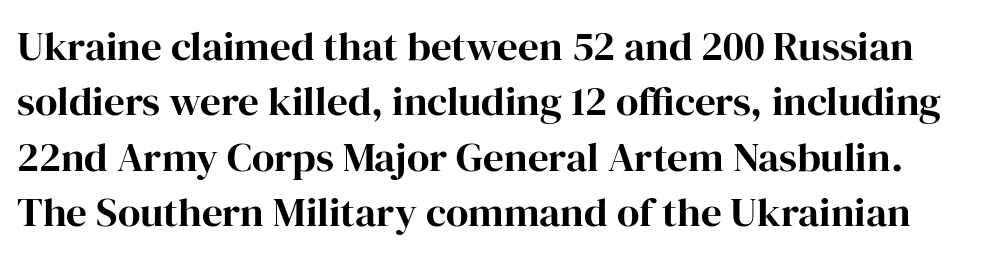
Q: Is the text bold? A: Yes.
Q: Is the text italic (slanted)? A: No, it is upright.
Q: Is the typeface a serif or a sans-serif typeface? A: Serif.
Q: Is the text underlined? A: No.
Q: Is the spacing between letters normal or unusually wide? A: Normal.
Q: Is the spacing between lines tight, normal or loose? A: Normal.
Q: Width (condensed, normal, or wide)? A: Normal.
Q: Stroke contrast? A: High.
Q: x-height? A: Medium.
Q: Monospaced? A: No.
